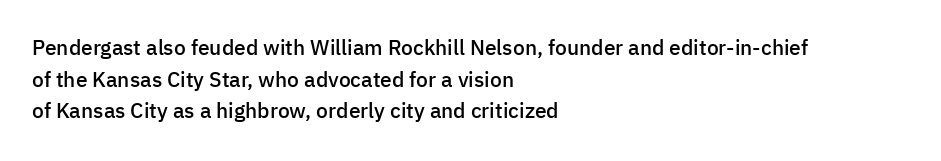
The image shows 21 px text type, upright; set left-aligned, normal line spacing (1.51x), normal letter spacing, not underlined.
